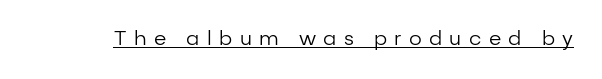
Q: Is the text bold? A: No.
Q: Is the text italic (slanted)? A: No, it is upright.
Q: Is the text underlined? A: Yes.
Q: Is the spacing between letters normal or unusually wide? A: Unusually wide.
